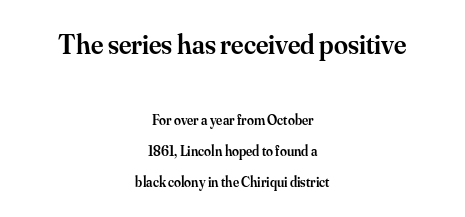
{"serif": "yes", "italic": "no", "bold": "semi", "weight": "semibold", "width": "normal", "stroke_contrast": "medium", "x_height": "small", "monospaced": "no", "underline": "no", "align": "center", "line_spacing": "loose", "line_spacing_ratio": 2.22, "letter_spacing": "normal", "letter_spacing_em": 0.0, "larger_block": "first", "size_ratio": 2.0, "glyph_px": 28}
